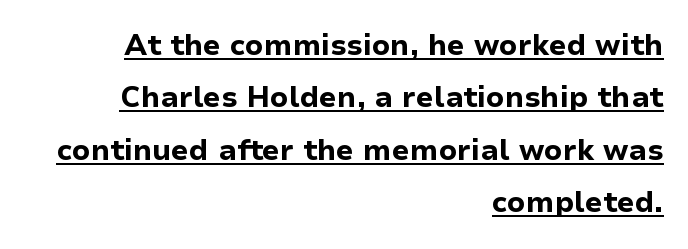
The image shows 29 px bold sans-serif type, upright; set right-aligned, line spacing 1.81x, normal letter spacing, underlined; low stroke contrast and a medium x-height.
